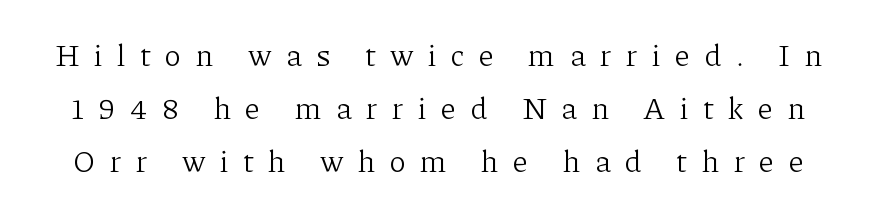
The image shows 31 px light serif type, upright; set line spacing 1.71x, unusually wide letter spacing (+0.47 em), not underlined; low stroke contrast and a medium x-height.
